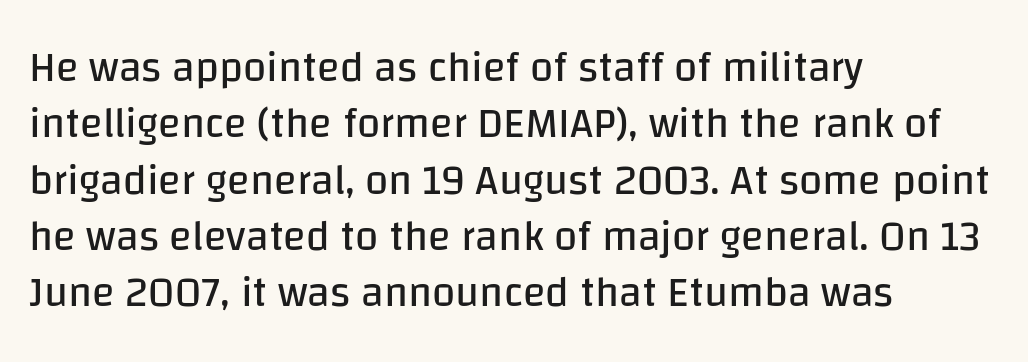
Layout note: lines flush left. Each word holds together tightly as a unit, with standard inter-letter gaps. Look at the bottom of the vertical strokes: they stop flat, with no serifs. The type sits square on the baseline with zero lean. Reading down the column, the eye jumps a familiar distance to each next line. Only glyphs here, with clear space below each row.
